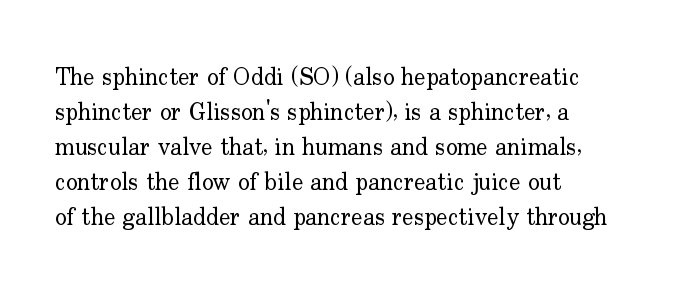
{"italic": "no", "bold": "no", "underline": "no", "align": "left", "line_spacing": "normal", "line_spacing_ratio": 1.46, "letter_spacing": "normal", "letter_spacing_em": 0.0, "glyph_px": 24}
